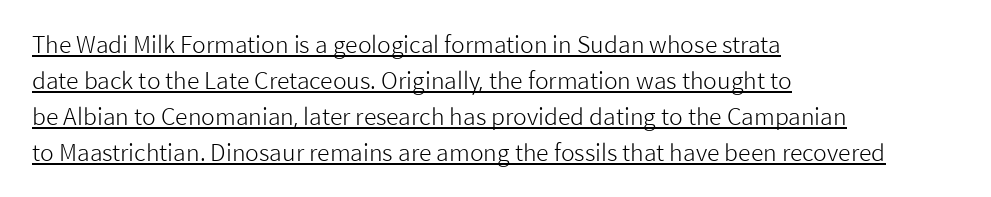
The rendering uses the underline text-decoration. Stems here are at most as thick as an everyday book face. The rag falls on the right side of this text block. Ascenders rise straight up at ninety degrees.
